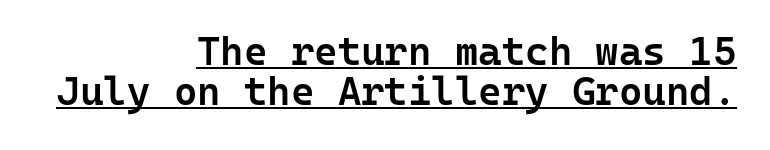
{"serif": "no", "italic": "no", "bold": "semi", "weight": "semibold", "width": "normal", "stroke_contrast": "low", "x_height": "medium", "monospaced": "yes", "underline": "yes", "align": "right", "line_spacing": "tight", "line_spacing_ratio": 1.01, "letter_spacing": "normal", "letter_spacing_em": 0.0, "glyph_px": 40}
